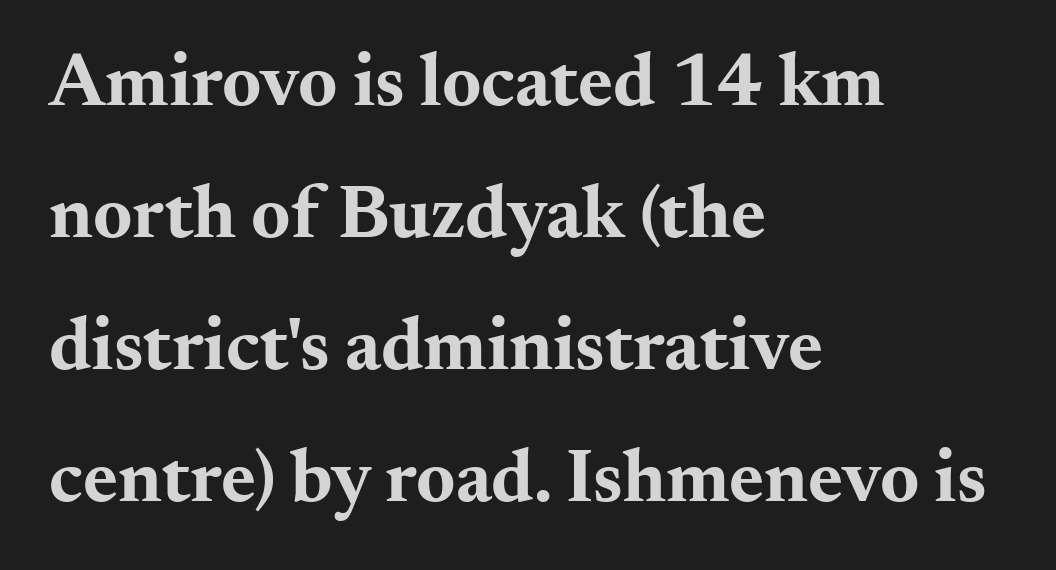
Q: Is the text bold? A: Yes.
Q: Is the text italic (slanted)? A: No, it is upright.
Q: Is the typeface a serif or a sans-serif typeface? A: Serif.
Q: Is the text underlined? A: No.
Q: How is the paragraph aligned? A: Left-aligned.
Q: Is the spacing between letters normal or unusually wide? A: Normal.
Q: Width (condensed, normal, or wide)? A: Wide.
Q: Stroke contrast? A: Medium.
Q: x-height? A: Small.
Q: Monospaced? A: No.
